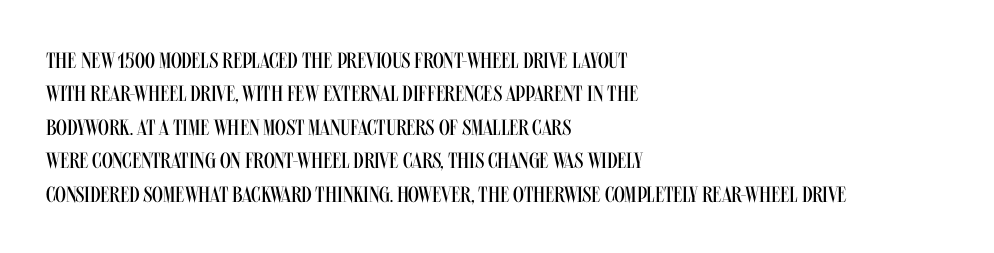
The image shows 22 px text type, upright; set left-aligned, normal line spacing (1.52x), normal letter spacing, not underlined.
